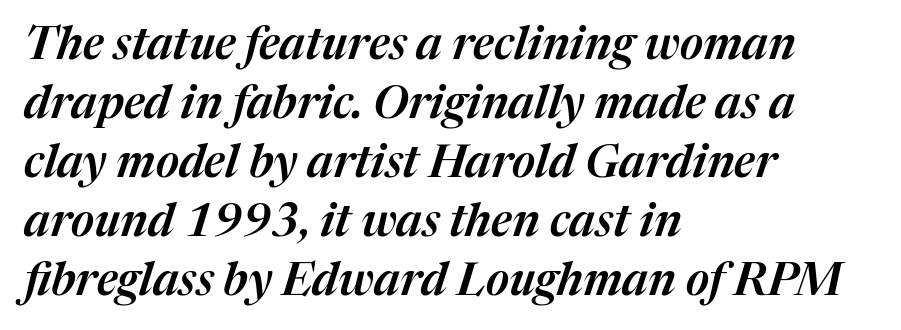
{"italic": "yes", "lean": "right", "slant_degrees": 17, "width": "normal", "stroke_contrast": "medium", "x_height": "medium", "monospaced": "no", "underline": "no", "align": "left", "line_spacing": "normal", "line_spacing_ratio": 1.31, "letter_spacing": "normal", "letter_spacing_em": 0.0, "glyph_px": 45}
